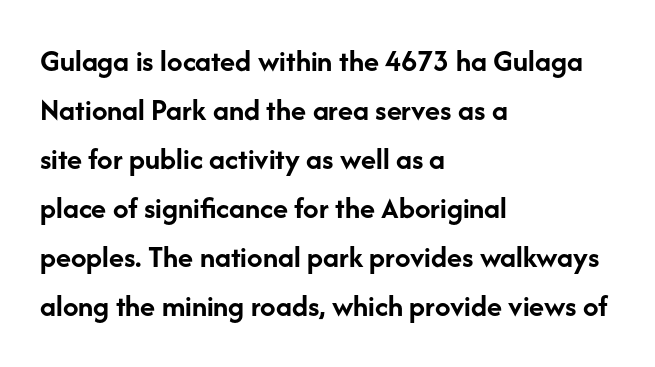
The space between consecutive lines is moderate. What stands out about the letter spacing? Nothing — it is the standard amount. You can tell from the bare stems that sans-serif type was used. Each row of text sits above clean, open space.
